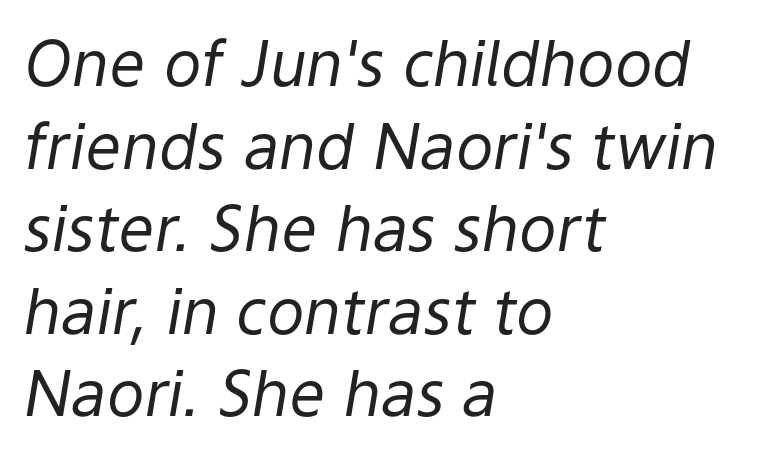
Q: Is the text bold? A: No.
Q: Is the text italic (slanted)? A: Yes, it leans right by about 9 degrees.
Q: Is the text underlined? A: No.
Q: How is the paragraph aligned? A: Left-aligned.
Q: Is the spacing between letters normal or unusually wide? A: Normal.
Q: Is the spacing between lines tight, normal or loose? A: Normal.
Q: Width (condensed, normal, or wide)? A: Normal.
Q: Stroke contrast? A: Low.
Q: x-height? A: Medium.
Q: Monospaced? A: No.
